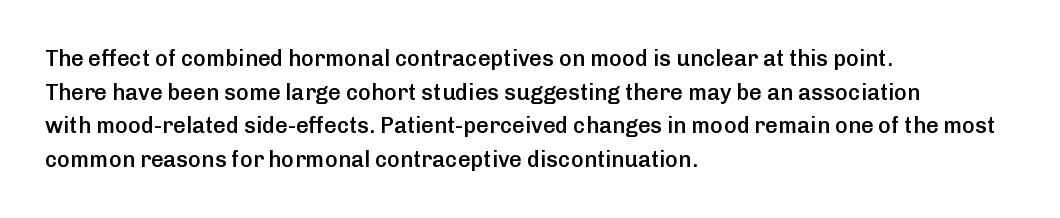
The image shows 22 px text type, upright; set left-aligned, normal line spacing (1.53x), normal letter spacing, not underlined.
